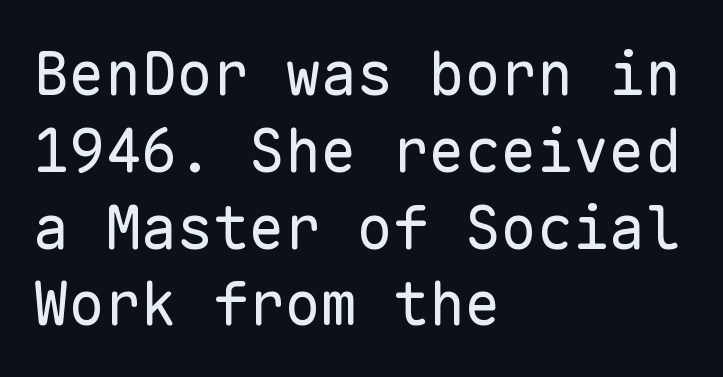
Q: Is the text bold? A: No.
Q: Is the text italic (slanted)? A: No, it is upright.
Q: Is the typeface a serif or a sans-serif typeface? A: Sans-serif.
Q: Is the text underlined? A: No.
Q: How is the paragraph aligned? A: Left-aligned.
Q: Is the spacing between letters normal or unusually wide? A: Normal.
Q: Is the spacing between lines tight, normal or loose? A: Normal.
Q: Width (condensed, normal, or wide)? A: Normal.
Q: Stroke contrast? A: Low.
Q: x-height? A: Medium.
Q: Monospaced? A: Yes.
